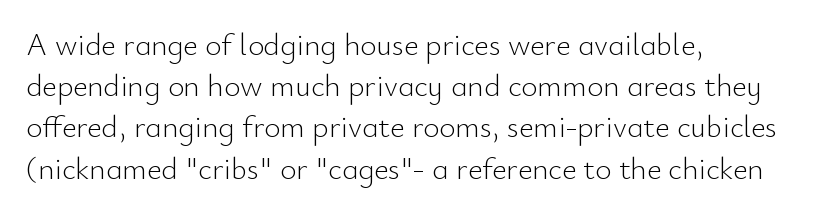
{"serif": "no", "italic": "no", "bold": "no", "weight": "light", "width": "normal", "stroke_contrast": "low", "x_height": "small", "monospaced": "no", "underline": "no", "align": "left", "line_spacing": "normal", "line_spacing_ratio": 1.33, "letter_spacing": "normal", "letter_spacing_em": 0.0, "glyph_px": 31}
